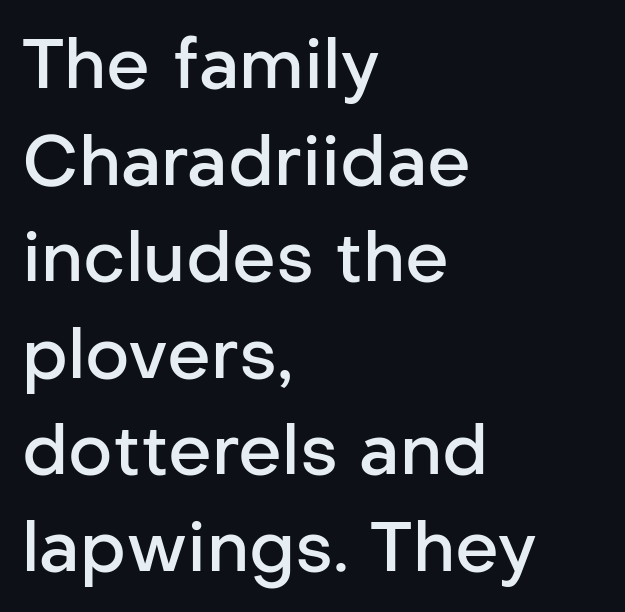
Q: Is the text bold? A: Semi-bold.
Q: Is the text italic (slanted)? A: No, it is upright.
Q: Is the typeface a serif or a sans-serif typeface? A: Sans-serif.
Q: Is the text underlined? A: No.
Q: How is the paragraph aligned? A: Left-aligned.
Q: Is the spacing between letters normal or unusually wide? A: Normal.
Q: Is the spacing between lines tight, normal or loose? A: Normal.
Q: Width (condensed, normal, or wide)? A: Normal.
Q: Stroke contrast? A: Low.
Q: x-height? A: Medium.
Q: Monospaced? A: No.
